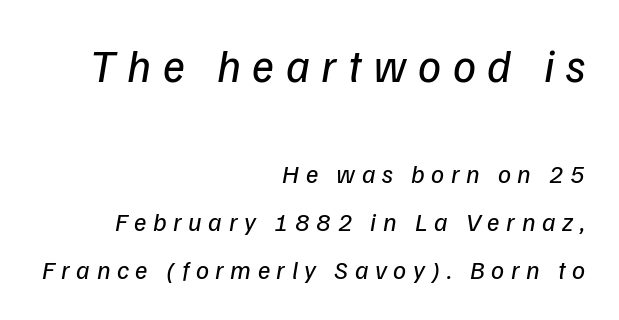
{"serif": "no", "bold": "no", "weight": "regular", "width": "normal", "stroke_contrast": "low", "x_height": "medium", "monospaced": "no", "underline": "no", "align": "right", "line_spacing_ratio": 1.85, "letter_spacing": "wide", "letter_spacing_em": 0.25, "larger_block": "first", "size_ratio": 1.77, "glyph_px": 46}
